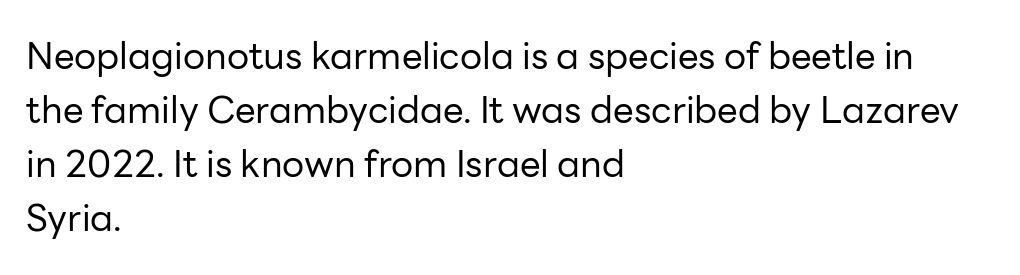
Q: Is the text bold? A: No.
Q: Is the text italic (slanted)? A: No, it is upright.
Q: Is the typeface a serif or a sans-serif typeface? A: Sans-serif.
Q: Is the text underlined? A: No.
Q: How is the paragraph aligned? A: Left-aligned.
Q: Is the spacing between letters normal or unusually wide? A: Normal.
Q: Is the spacing between lines tight, normal or loose? A: Normal.
Q: Width (condensed, normal, or wide)? A: Normal.
Q: Stroke contrast? A: Low.
Q: x-height? A: Medium.
Q: Monospaced? A: No.
